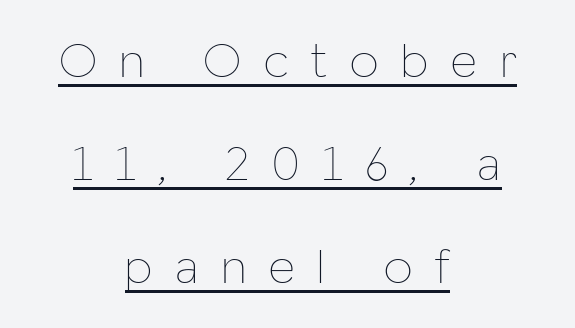
Q: Is the text bold? A: No.
Q: Is the text italic (slanted)? A: No, it is upright.
Q: Is the text underlined? A: Yes.
Q: How is the paragraph aligned? A: Centered.
Q: Is the spacing between letters normal or unusually wide? A: Unusually wide.
Q: Is the spacing between lines tight, normal or loose? A: Loose.
Q: Width (condensed, normal, or wide)? A: Condensed.
Q: Stroke contrast? A: Low.
Q: x-height? A: Medium.
Q: Monospaced? A: No.
